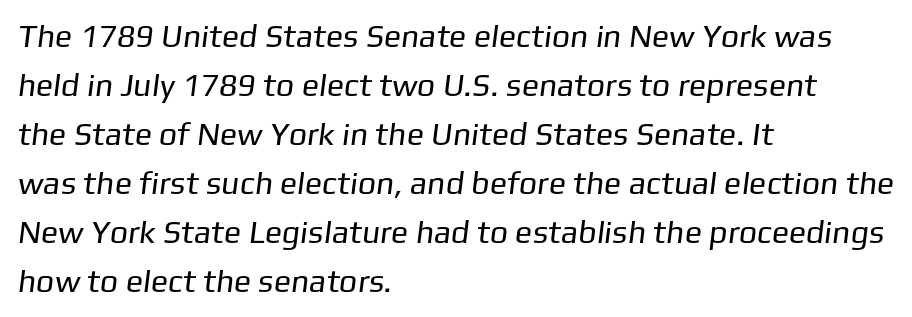
The image shows 32 px regular-weight sans-serif type; set left-aligned, normal line spacing (1.53x), normal letter spacing, not underlined; low stroke contrast and a medium x-height.
